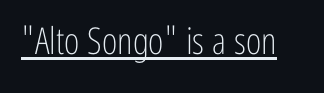
Do the characters align in a grid? No, the font is proportional. Observe the ordinary spacing: letters are neighbours, not strangers. This is the regular roman posture of the typeface. Heft: none added — not bold. A continuous stroke trails under the words, as in a hyperlink. Observe the absence of serifs on each vertical stroke in this sample.
